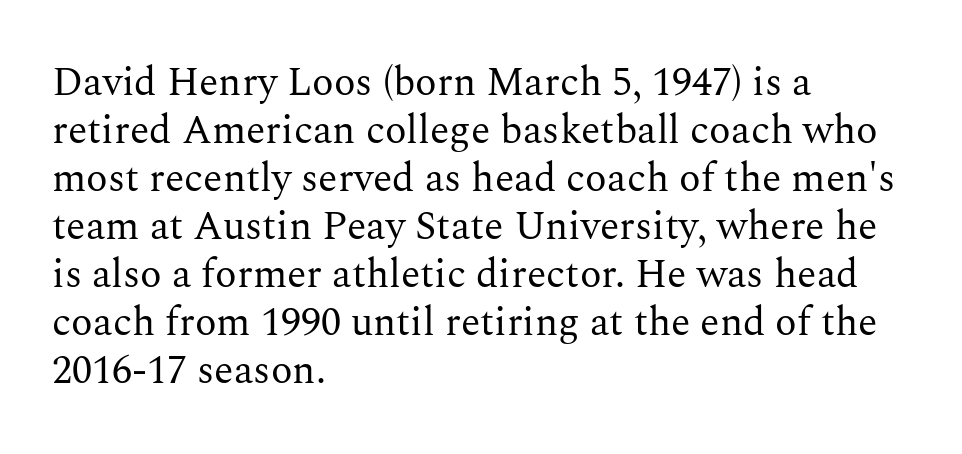
The image shows 40 px regular-weight serif type, upright; set left-aligned, line spacing 1.2x, normal letter spacing, not underlined; medium stroke contrast and a medium x-height.
